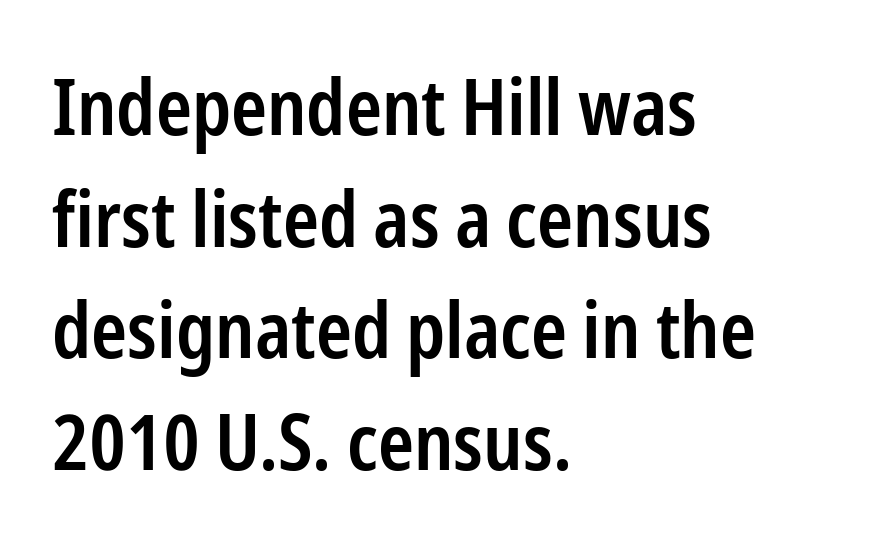
{"serif": "no", "italic": "no", "bold": "semi", "weight": "semibold", "width": "condensed", "stroke_contrast": "low", "x_height": "medium", "monospaced": "no", "underline": "no", "align": "left", "line_spacing": "normal", "line_spacing_ratio": 1.45, "letter_spacing": "normal", "letter_spacing_em": 0.0, "glyph_px": 77}
